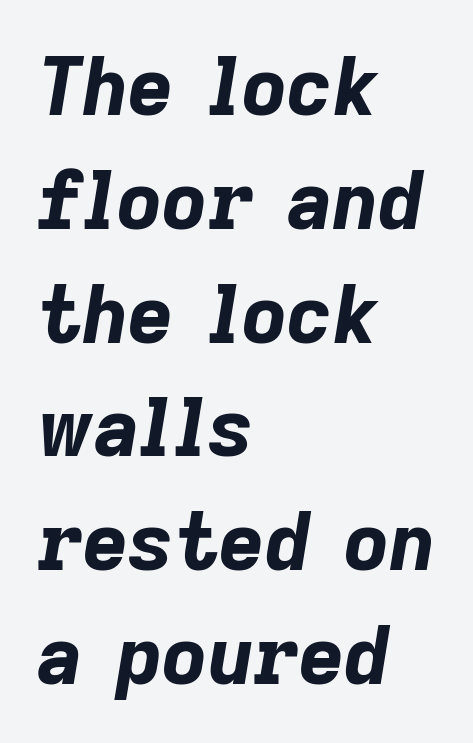
Q: Is the text bold? A: Yes.
Q: Is the text italic (slanted)? A: Yes, it leans right by about 9 degrees.
Q: Is the text underlined? A: No.
Q: How is the paragraph aligned? A: Left-aligned.
Q: Is the spacing between letters normal or unusually wide? A: Normal.
Q: Is the spacing between lines tight, normal or loose? A: Normal.
Q: Width (condensed, normal, or wide)? A: Normal.
Q: Stroke contrast? A: Low.
Q: x-height? A: Medium.
Q: Monospaced? A: No.
